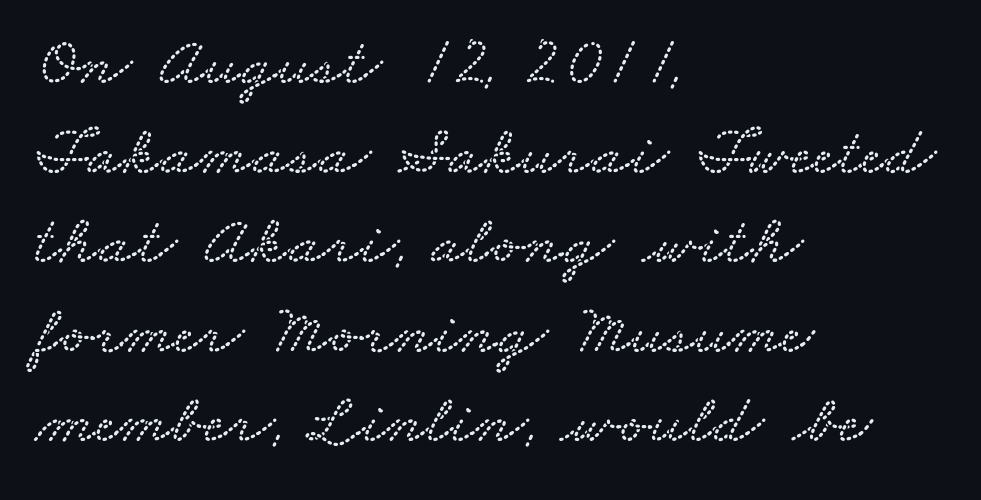
Q: Is the text underlined? A: No.
Q: How is the paragraph aligned? A: Left-aligned.
Q: Is the spacing between letters normal or unusually wide? A: Normal.
Q: Is the spacing between lines tight, normal or loose? A: Normal.
Q: Width (condensed, normal, or wide)? A: Wide.
Q: Stroke contrast? A: Low.
Q: x-height? A: Small.
Q: Monospaced? A: No.
